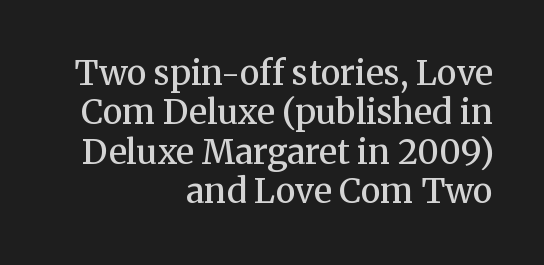
The type sits square on the baseline with zero lean. Every row of glyphs terminates at an identical x-position on the right. This rendering leaves character spacing at its baseline value. These words are printed semibold, heavier than regular yet not bold. This is serif lettering, the kind often seen in printed books.
